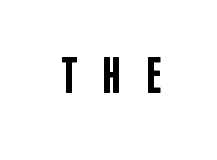
The image shows 51 px semibold, condensed sans-serif type, upright; set unusually wide letter spacing (+0.47 em), not underlined; low stroke contrast and a large x-height.
